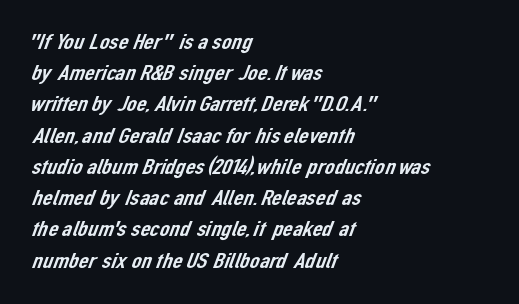
Q: Is the text underlined? A: No.
Q: How is the paragraph aligned? A: Left-aligned.
Q: Is the spacing between letters normal or unusually wide? A: Normal.
Q: Is the spacing between lines tight, normal or loose? A: Normal.
